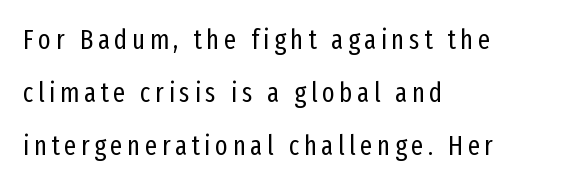
Q: Is the text bold? A: No.
Q: Is the text italic (slanted)? A: No, it is upright.
Q: Is the text underlined? A: No.
Q: How is the paragraph aligned? A: Left-aligned.
Q: Is the spacing between lines tight, normal or loose? A: Loose.
